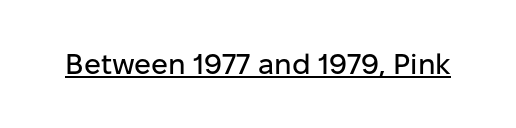
{"serif": "no", "italic": "no", "width": "normal", "stroke_contrast": "low", "x_height": "medium", "monospaced": "no", "underline": "yes", "letter_spacing": "normal", "letter_spacing_em": 0.0, "glyph_px": 28}
